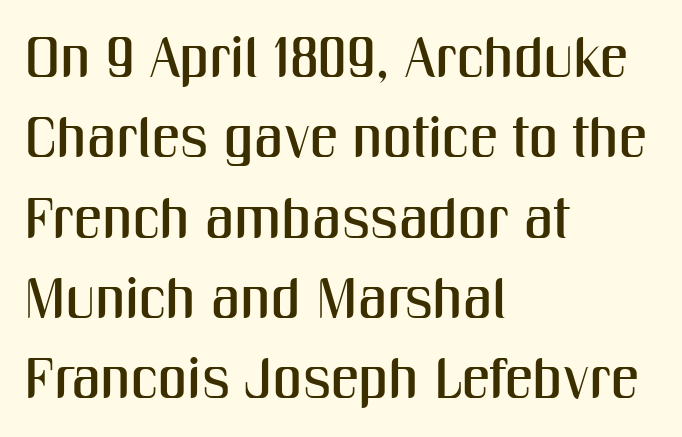
Q: Is the text italic (slanted)? A: No, it is upright.
Q: Is the typeface a serif or a sans-serif typeface? A: Sans-serif.
Q: Is the text underlined? A: No.
Q: How is the paragraph aligned? A: Left-aligned.
Q: Is the spacing between letters normal or unusually wide? A: Normal.
Q: Is the spacing between lines tight, normal or loose? A: Normal.
Q: Width (condensed, normal, or wide)? A: Condensed.
Q: Stroke contrast? A: Medium.
Q: x-height? A: Medium.
Q: Monospaced? A: No.
